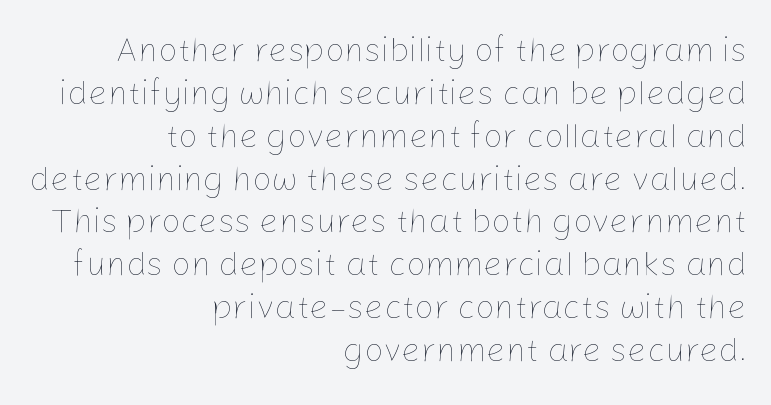
Q: Is the text bold? A: No.
Q: Is the text italic (slanted)? A: No, it is upright.
Q: Is the text underlined? A: No.
Q: How is the paragraph aligned? A: Right-aligned.
Q: Is the spacing between letters normal or unusually wide? A: Normal.
Q: Is the spacing between lines tight, normal or loose? A: Normal.
Q: Width (condensed, normal, or wide)? A: Normal.
Q: Stroke contrast? A: Low.
Q: x-height? A: Medium.
Q: Monospaced? A: No.
